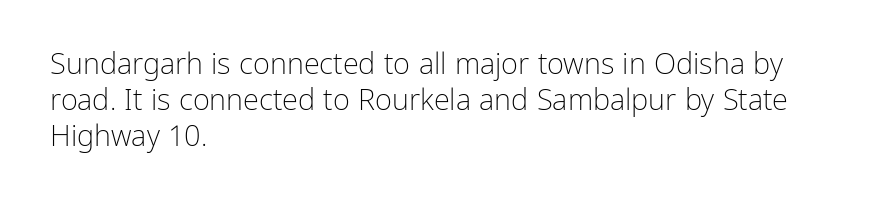
The image shows 29 px light sans-serif type, upright; set left-aligned, line spacing 1.24x, normal letter spacing, not underlined; low stroke contrast and a medium x-height.
